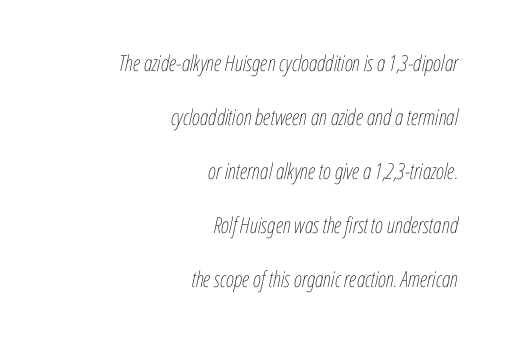
Between one letter and the next there's only the usual sliver of space. Rows of type keep a wide berth in the vertical direction. Beneath every word, the page is bare. No extra ink here — the face is not bold. Looking at the ascenders, they clearly lean.
